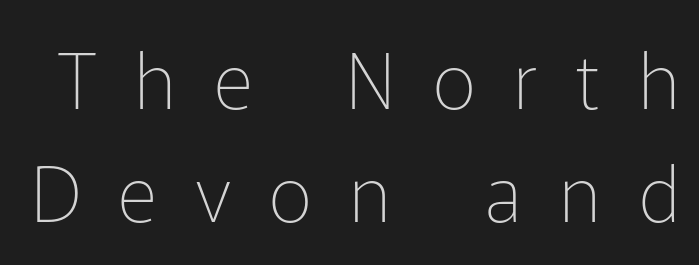
The image shows 77 px thin sans-serif type, upright; set normal line spacing (1.47x), unusually wide letter spacing (+0.49 em), not underlined; low stroke contrast and a medium x-height.
